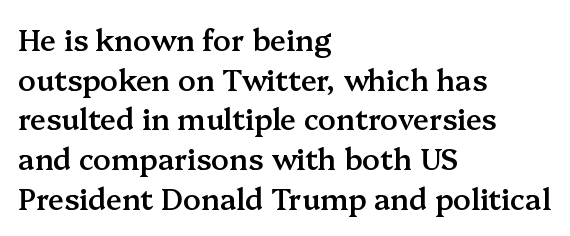
{"serif": "yes", "italic": "no", "bold": "semi", "weight": "semibold", "width": "normal", "stroke_contrast": "medium", "x_height": "medium", "monospaced": "no", "underline": "no", "align": "left", "line_spacing": "normal", "line_spacing_ratio": 1.37, "letter_spacing": "normal", "letter_spacing_em": 0.0, "glyph_px": 29}
